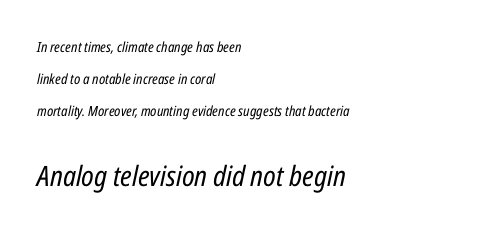
Words float on clear page, feet unadorned. These lines are rendered in a variable-pitch font. The face used here is rendered with its standard letterfit. One glance says open: line gaps are wider than usual. No letter is thick-stroked: the sample isn't bold. Small over large — that's the arrangement of the two blocks here.
